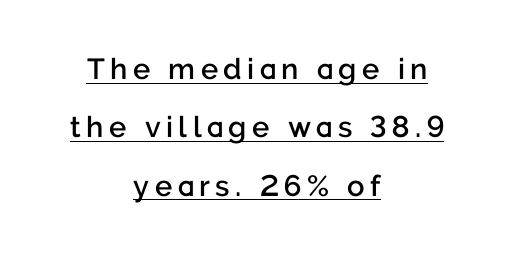
Q: Is the text bold? A: Semi-bold.
Q: Is the text italic (slanted)? A: No, it is upright.
Q: Is the typeface a serif or a sans-serif typeface? A: Sans-serif.
Q: Is the text underlined? A: Yes.
Q: How is the paragraph aligned? A: Centered.
Q: Is the spacing between lines tight, normal or loose? A: Loose.
Q: Width (condensed, normal, or wide)? A: Normal.
Q: Stroke contrast? A: Low.
Q: x-height? A: Medium.
Q: Monospaced? A: No.
